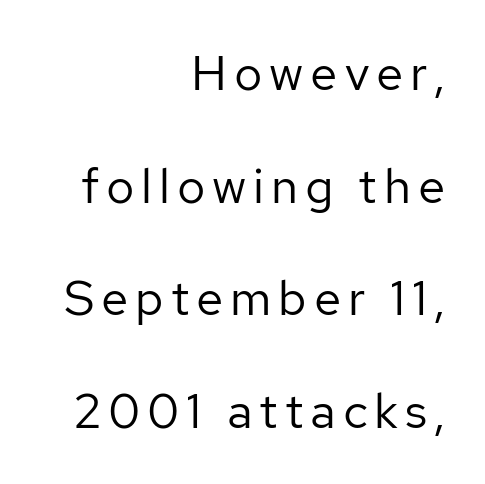
{"serif": "no", "italic": "no", "bold": "no", "weight": "regular", "width": "normal", "stroke_contrast": "low", "x_height": "medium", "monospaced": "no", "underline": "no", "align": "right", "line_spacing": "loose", "line_spacing_ratio": 2.3, "glyph_px": 49}
